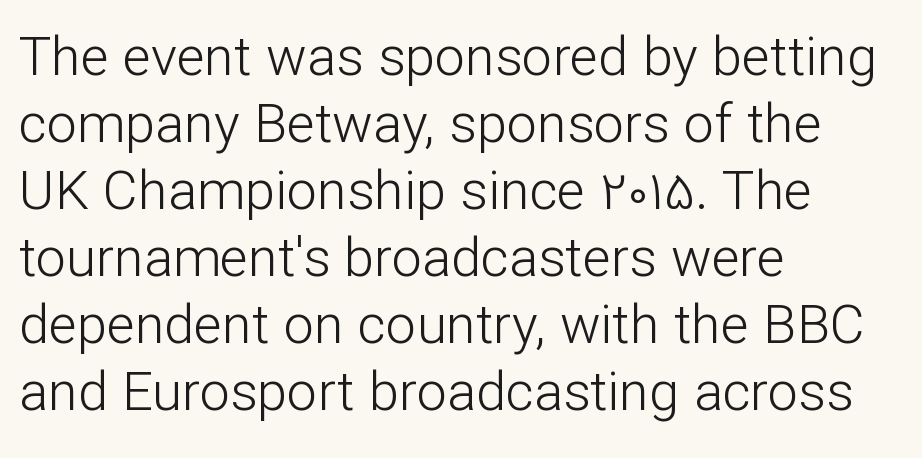
You could call the tracking neutral — neither tight nor loose. Here the designer chose a conventional face with non-uniform glyph widths. The passage shown is not underscored anywhere. Upright lettering throughout.
